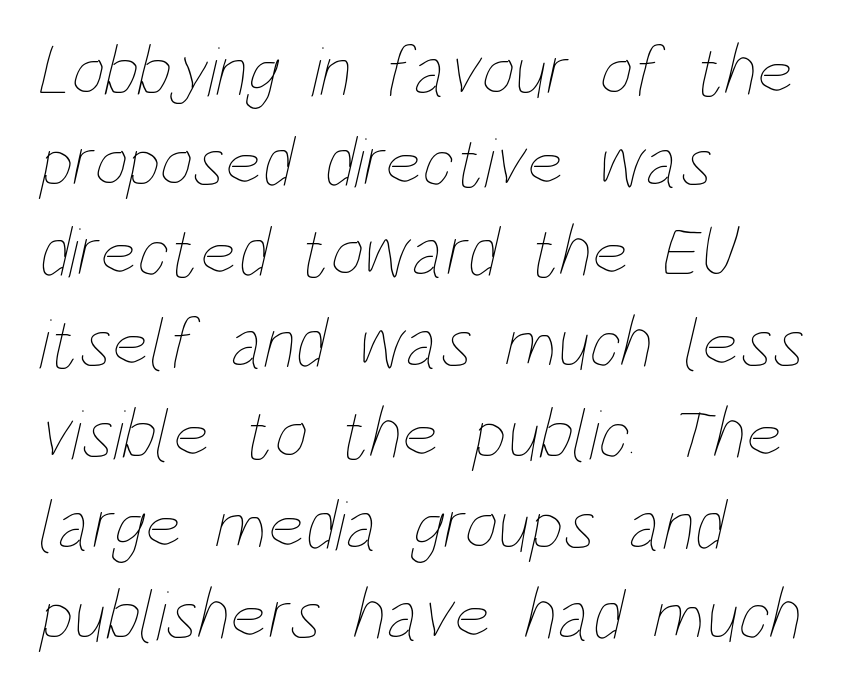
Q: Is the text bold? A: No.
Q: Is the text underlined? A: No.
Q: How is the paragraph aligned? A: Left-aligned.
Q: Is the spacing between letters normal or unusually wide? A: Normal.
Q: Is the spacing between lines tight, normal or loose? A: Normal.
Q: Width (condensed, normal, or wide)? A: Condensed.
Q: Stroke contrast? A: Low.
Q: x-height? A: Large.
Q: Monospaced? A: No.
